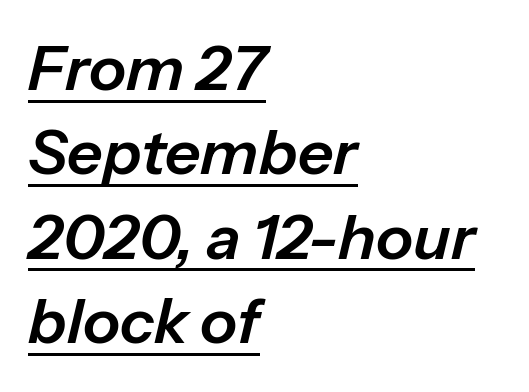
{"italic": "yes", "lean": "right", "slant_degrees": 13, "width": "normal", "stroke_contrast": "low", "x_height": "medium", "monospaced": "no", "underline": "yes", "align": "left", "line_spacing": "normal", "line_spacing_ratio": 1.36, "letter_spacing": "normal", "letter_spacing_em": 0.0, "glyph_px": 62}
